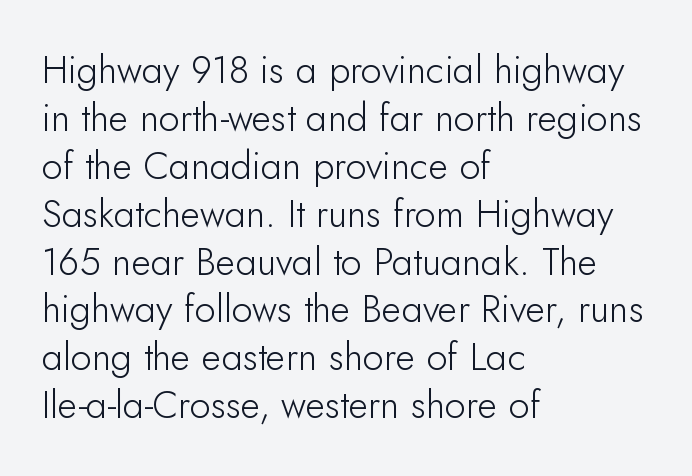
The rag falls on the right side of this text block. Think of a printed novel: that variable character pitch is what you see here. You could call the tracking neutral — neither tight nor loose. Regarding leading, the lines here are spaced in the standard way. Honestly, there is no underline to notice here at all.
